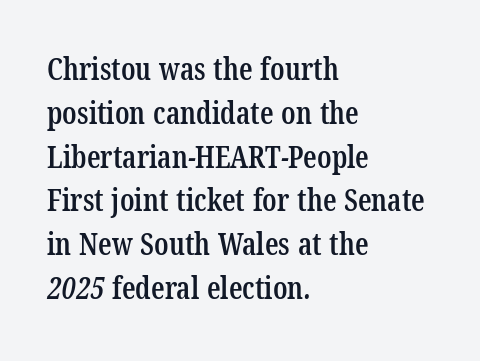
{"serif": "yes", "bold": "semi", "weight": "semibold", "width": "condensed", "stroke_contrast": "low", "x_height": "medium", "monospaced": "no", "underline": "no", "align": "left", "line_spacing": "normal", "line_spacing_ratio": 1.46, "letter_spacing": "normal", "letter_spacing_em": 0.0, "glyph_px": 30}
